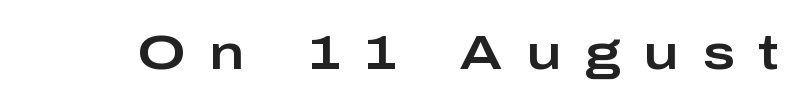
{"serif": "no", "italic": "no", "width": "wide", "stroke_contrast": "low", "x_height": "medium", "monospaced": "no", "underline": "no", "letter_spacing": "wide", "letter_spacing_em": 0.5, "glyph_px": 48}
